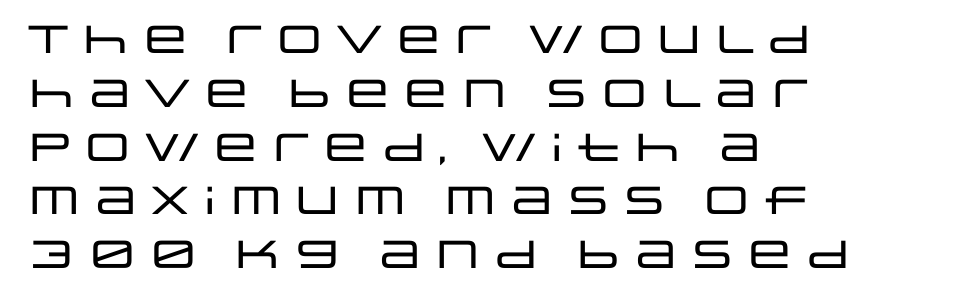
Compared with a centered layout, this one pins lines to the left instead. Proportional: the letters do not fall into vertical columns. The string is rendered with underlining switched off. Check where the strokes stop: nothing finishes them off — pure sans. No extra tracking has been applied to these lines. The type sits square on the baseline with zero lean.
